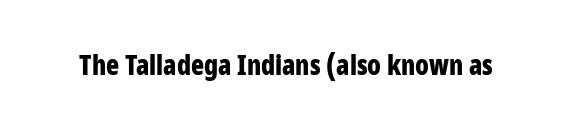
Q: Is the text bold? A: Yes.
Q: Is the text italic (slanted)? A: No, it is upright.
Q: Is the text underlined? A: No.
Q: Is the spacing between letters normal or unusually wide? A: Normal.
